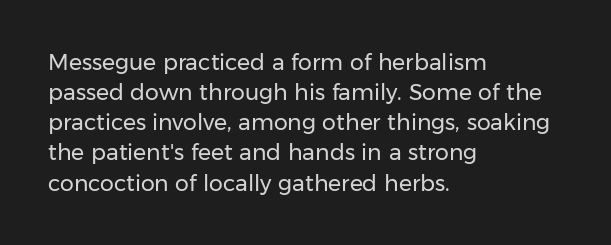
{"italic": "no", "bold": "no", "underline": "no", "align": "left", "line_spacing": "normal", "line_spacing_ratio": 1.37, "letter_spacing": "normal", "letter_spacing_em": 0.0, "glyph_px": 22}
